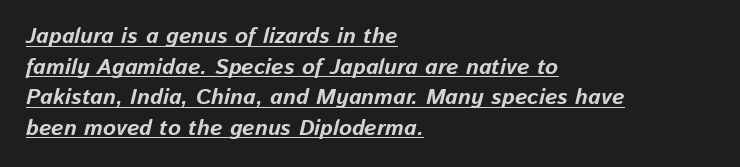
Q: Is the text bold? A: Yes.
Q: Is the text italic (slanted)? A: Yes, it leans right by about 13 degrees.
Q: Is the text underlined? A: Yes.
Q: How is the paragraph aligned? A: Left-aligned.
Q: Is the spacing between letters normal or unusually wide? A: Normal.
Q: Is the spacing between lines tight, normal or loose? A: Normal.
